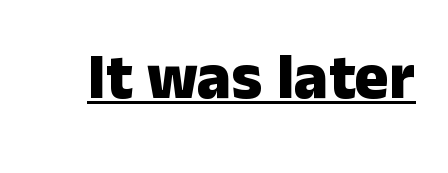
Q: Is the text bold? A: Yes.
Q: Is the text italic (slanted)? A: No, it is upright.
Q: Is the typeface a serif or a sans-serif typeface? A: Sans-serif.
Q: Is the text underlined? A: Yes.
Q: Is the spacing between letters normal or unusually wide? A: Normal.
Q: Width (condensed, normal, or wide)? A: Normal.
Q: Stroke contrast? A: Low.
Q: x-height? A: Medium.
Q: Monospaced? A: No.
